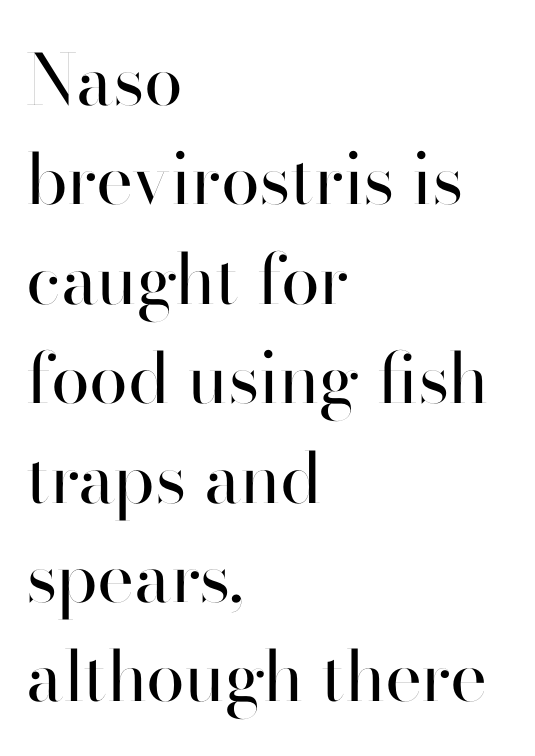
{"serif": "no", "italic": "no", "bold": "no", "weight": "regular", "width": "normal", "stroke_contrast": "high", "x_height": "small", "monospaced": "no", "underline": "no", "align": "left", "line_spacing": "normal", "line_spacing_ratio": 1.42, "letter_spacing": "normal", "letter_spacing_em": 0.0, "glyph_px": 70}
